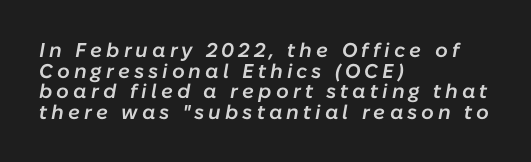
Layout note: lines flush left. Tracking here is generous; glyphs stand well apart from one another. Quick note: italic. The string is rendered with underlining switched off. The glyphs have the mass of a demibold cut, below bold. The space between consecutive lines is stingy.
